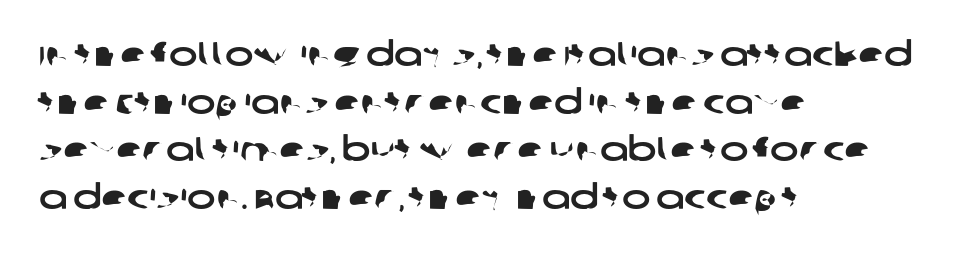
{"serif": "no", "width": "wide", "stroke_contrast": "low", "x_height": "large", "monospaced": "no", "underline": "no", "align": "left", "line_spacing": "normal", "line_spacing_ratio": 1.4, "letter_spacing": "normal", "letter_spacing_em": 0.0, "glyph_px": 34}
